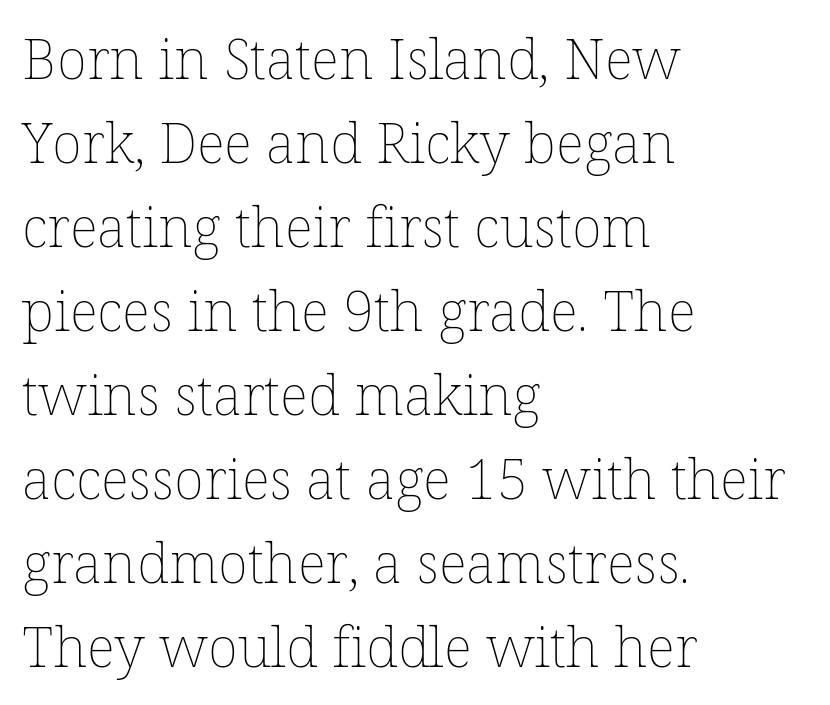
The image shows 56 px thin type, upright; set left-aligned, normal line spacing (1.5x), normal letter spacing, not underlined; low stroke contrast and a medium x-height.
